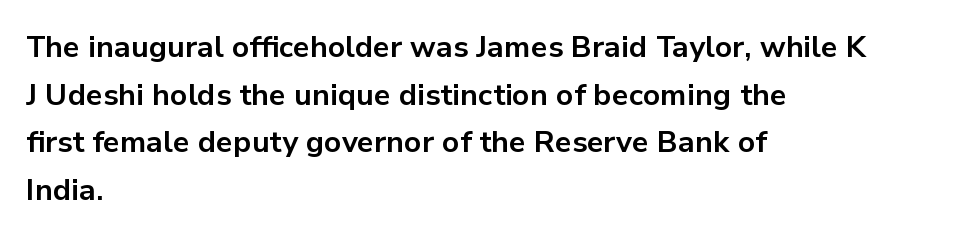
Just letters on the line, the space beneath them empty. The lettering holds an erect, upright posture throughout. This is heavy type, rendered in bold. Casual observation: everything's shoved over to the left. Letter spacing: default. The font family rendered here belongs to the sans-serif group.
